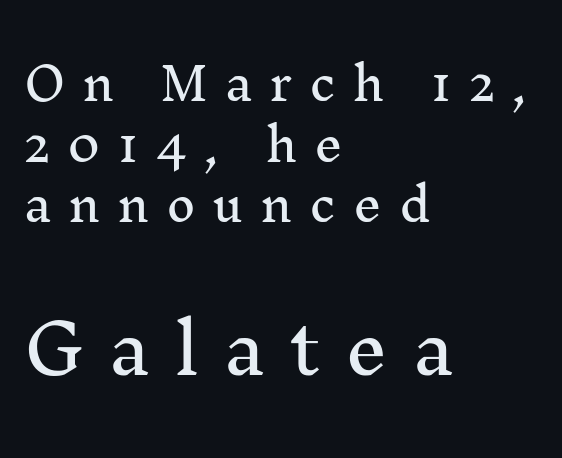
The image shows 67 px serif type, upright; set left-aligned, normal line spacing (1.35x), unusually wide letter spacing (+0.37 em), not underlined; the second (bottom) block is 1.49x larger; medium stroke contrast and a medium x-height.
